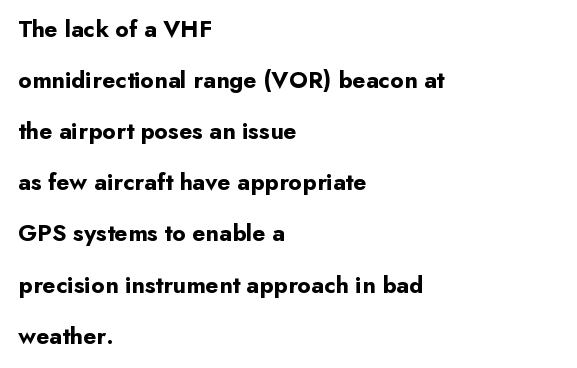
{"italic": "no", "bold": "yes", "underline": "no", "align": "left", "line_spacing": "loose", "line_spacing_ratio": 2.13, "letter_spacing": "normal", "letter_spacing_em": 0.0, "glyph_px": 24}
